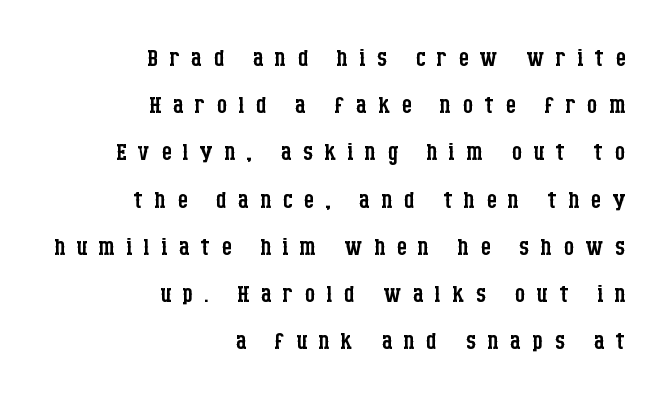
The image shows 33 px regular-weight, condensed serif type, upright; set right-aligned, normal line spacing (1.43x), unusually wide letter spacing (+0.34 em), not underlined; low stroke contrast and a large x-height.
